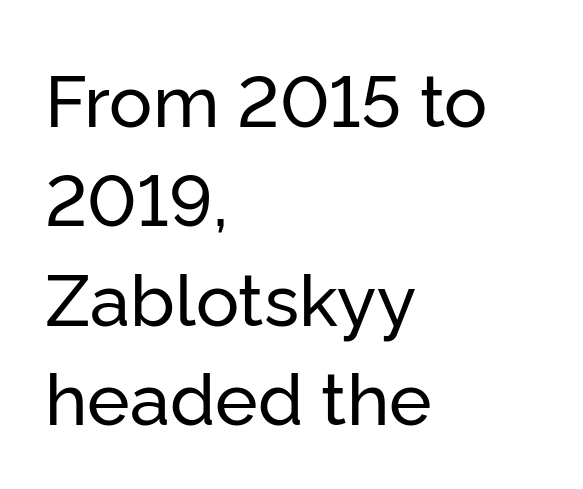
This sample is left-justified, so line endings fall wherever the words run out. You could not count columns in this text — the font is proportionally spaced. Clear beneath every line of the passage. Interline gaps are of average width in this sample.
